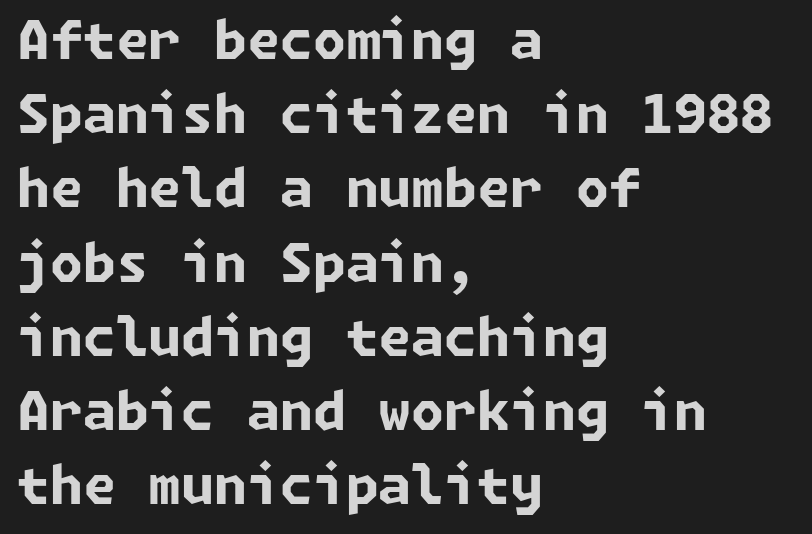
Observe the ordinary spacing: letters are neighbours, not strangers. A student would call this left alignment; a typographer would say flush left, rag right. The letters carry no serifs — their stems end cleanly without finishing strokes. This block has exactly the height ordinary leading produces. Strong, thick strokes mark this as bold type.
